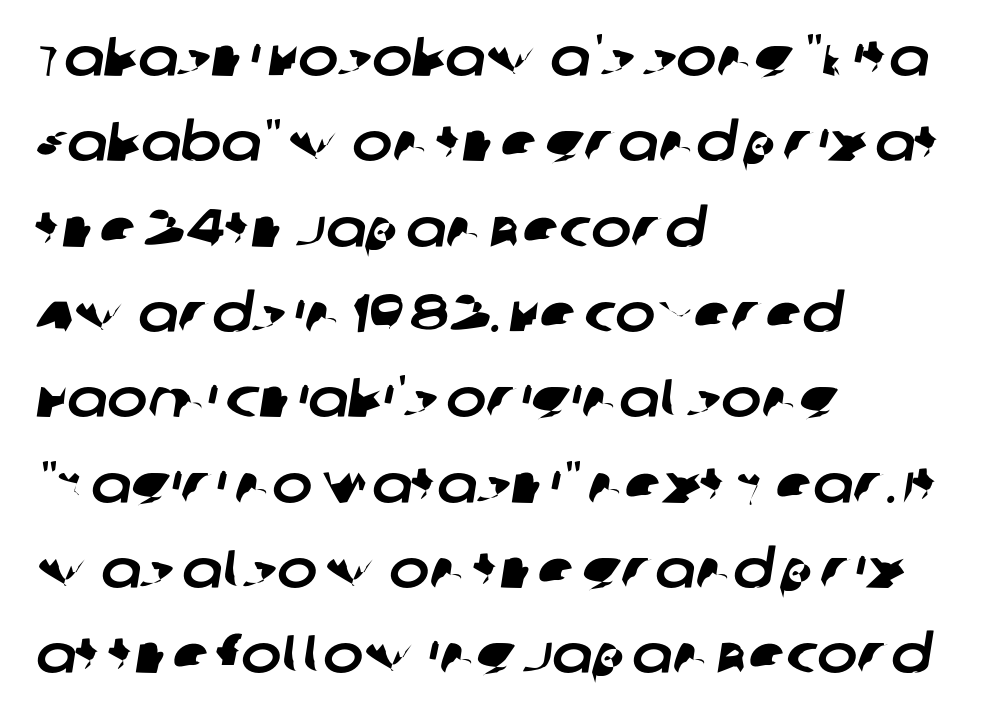
{"serif": "no", "width": "normal", "stroke_contrast": "low", "x_height": "large", "monospaced": "no", "underline": "no", "align": "left", "line_spacing": "normal", "line_spacing_ratio": 1.58, "letter_spacing": "normal", "letter_spacing_em": 0.0, "glyph_px": 54}
